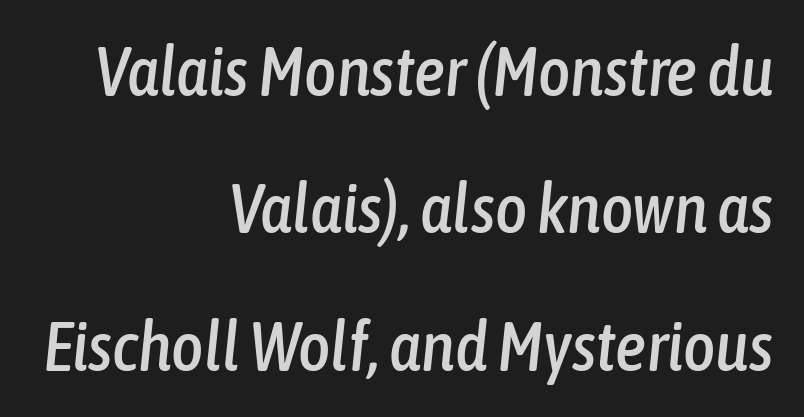
This block would shrink considerably if given ordinary leading; it's expanded now. Think of a printed novel: that variable character pitch is what you see here. This rendering features lettering with no underline. Compared with typical body copy, the letter spacing here is the same. Horizontal alignment here is rightward, an uncommon choice for prose. Notice how the stems are inclined rather than vertical — that's the hallmark of italics.
